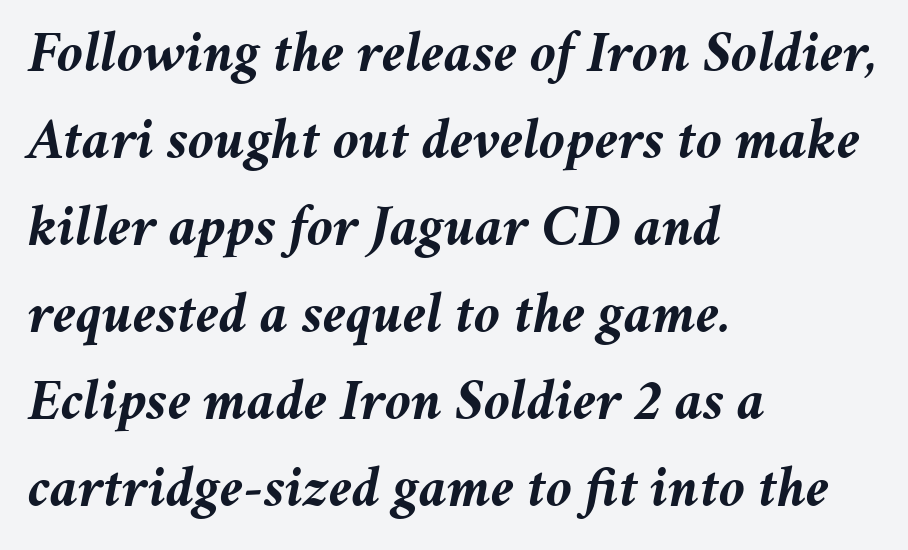
The image shows 58 px semibold type, italic (leaning right); set left-aligned, normal line spacing (1.5x), normal letter spacing, not underlined; medium stroke contrast and a medium x-height.
